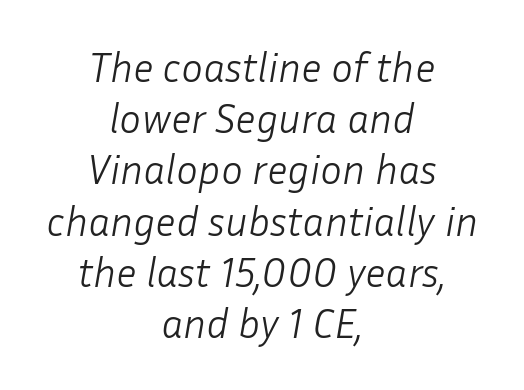
{"italic": "yes", "lean": "right", "slant_degrees": 10, "bold": "no", "weight": "light", "width": "normal", "stroke_contrast": "low", "x_height": "medium", "monospaced": "no", "underline": "no", "align": "center", "line_spacing": "normal", "line_spacing_ratio": 1.25, "letter_spacing": "normal", "letter_spacing_em": 0.0, "glyph_px": 41}
